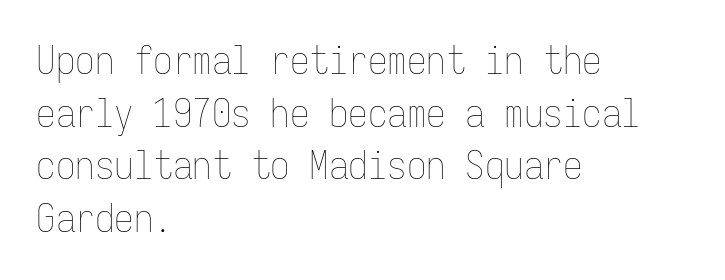
Q: Is the text bold? A: No.
Q: Is the text italic (slanted)? A: No, it is upright.
Q: Is the text underlined? A: No.
Q: How is the paragraph aligned? A: Left-aligned.
Q: Is the spacing between letters normal or unusually wide? A: Normal.
Q: Is the spacing between lines tight, normal or loose? A: Normal.
Q: Width (condensed, normal, or wide)? A: Condensed.
Q: Stroke contrast? A: Low.
Q: x-height? A: Medium.
Q: Monospaced? A: Yes.
